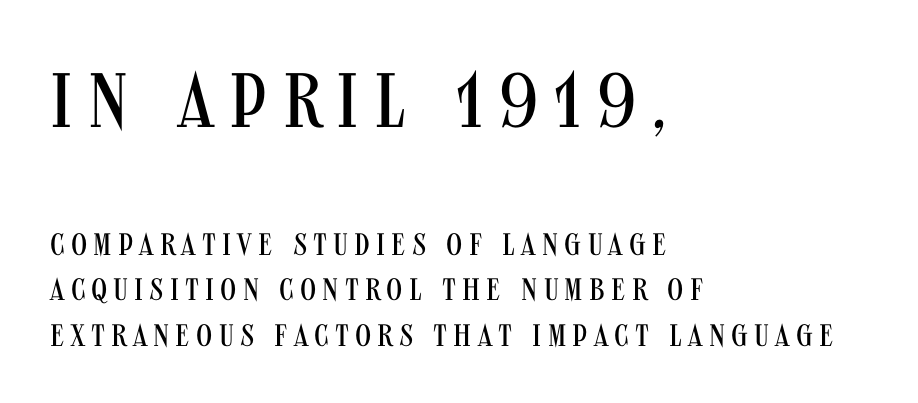
{"serif": "no", "italic": "no", "bold": "no", "weight": "regular", "width": "condensed", "stroke_contrast": "medium", "x_height": "large", "monospaced": "no", "underline": "no", "align": "left", "line_spacing": "normal", "line_spacing_ratio": 1.46, "letter_spacing": "wide", "letter_spacing_em": 0.2, "larger_block": "first", "size_ratio": 2.48, "glyph_px": 77}
